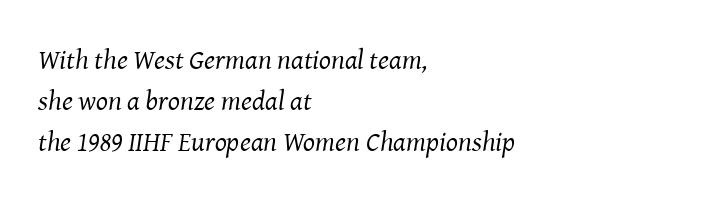
Alignment: flush left. Reading down the column, the eye jumps a familiar distance to each next line. This sample uses a serif face. No word sits above an underline. Here the designer chose a conventional face with non-uniform glyph widths.
